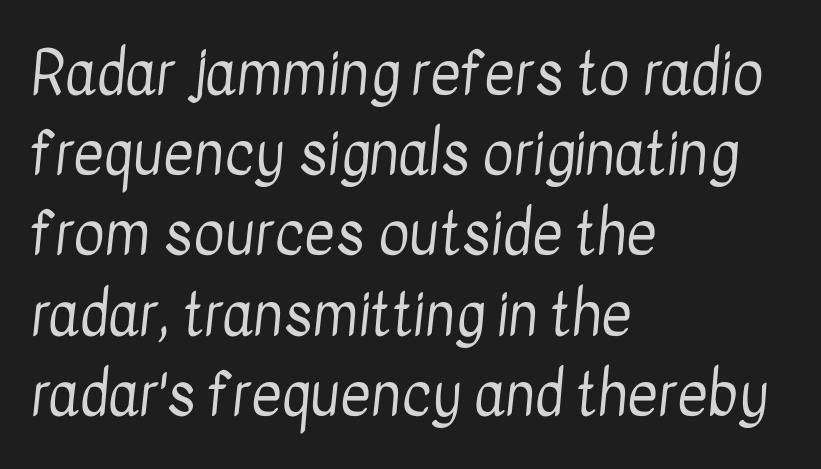
The image shows 59 px regular-weight, condensed sans-serif type; set left-aligned, normal line spacing (1.36x), normal letter spacing, not underlined; low stroke contrast and a medium x-height.
